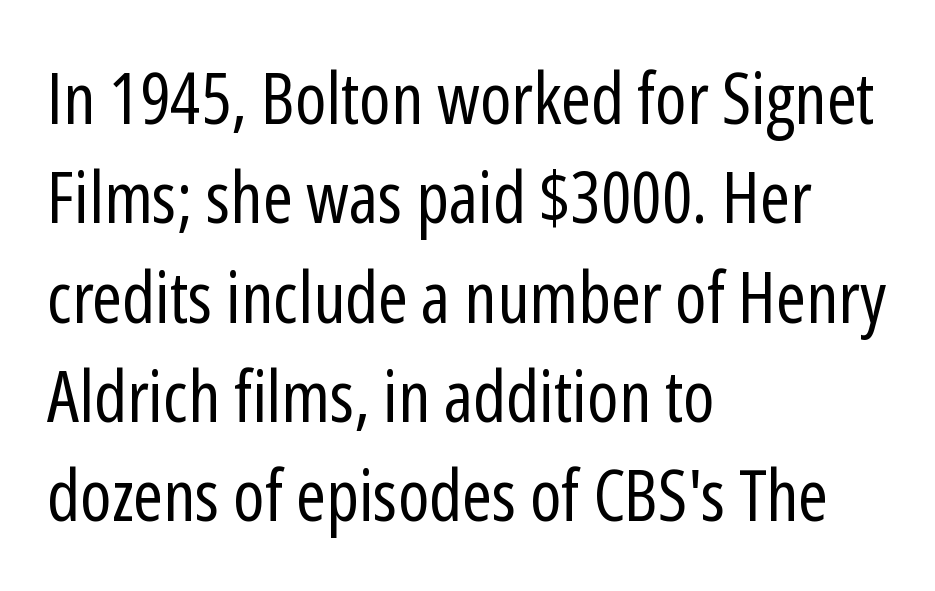
The image shows 72 px regular-weight, condensed sans-serif type, upright; set left-aligned, normal line spacing (1.38x), normal letter spacing, not underlined; low stroke contrast and a medium x-height.
